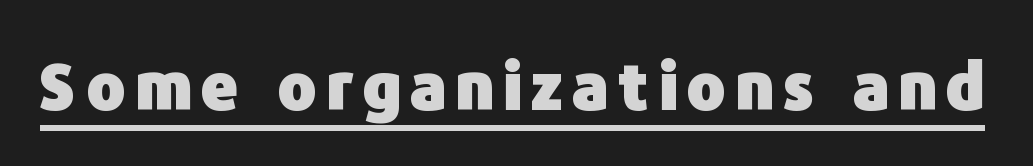
{"serif": "no", "italic": "no", "bold": "yes", "weight": "heavy", "width": "normal", "stroke_contrast": "low", "x_height": "medium", "monospaced": "no", "underline": "yes", "glyph_px": 65}
